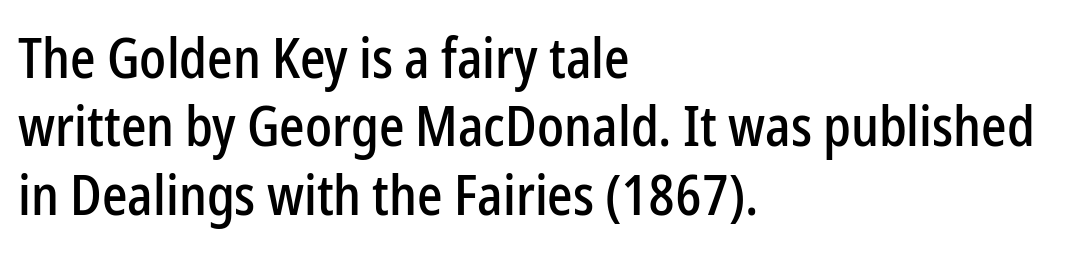
Clear beneath every line of the passage. The rendering uses natural spacing where letterforms have individual widths. There is no visible air inserted between adjacent glyphs. Note: no serifs on the glyphs. The text block is weighted toward the left margin, trailing off unevenly rightward. The specimen reads as upright at a glance.
